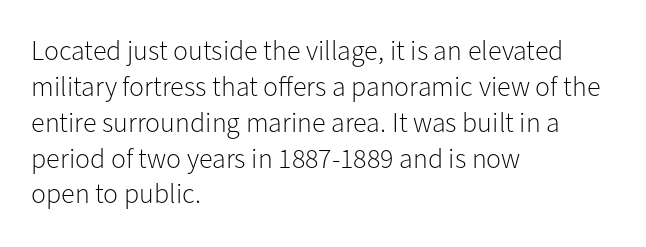
A sans-serif font was chosen for this passage. Underline: absent. Think of a printed novel: that variable character pitch is what you see here. The typography opts for an upright posture over an oblique one. One glance says typical: line gaps are just what's usual. The typeface has the unassuming heft of standard copy or less.
